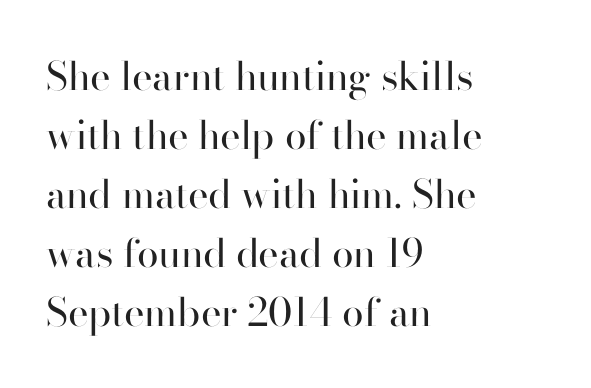
The image shows 39 px regular-weight sans-serif type, upright; set left-aligned, normal line spacing (1.51x), normal letter spacing, not underlined; high stroke contrast and a small x-height.
